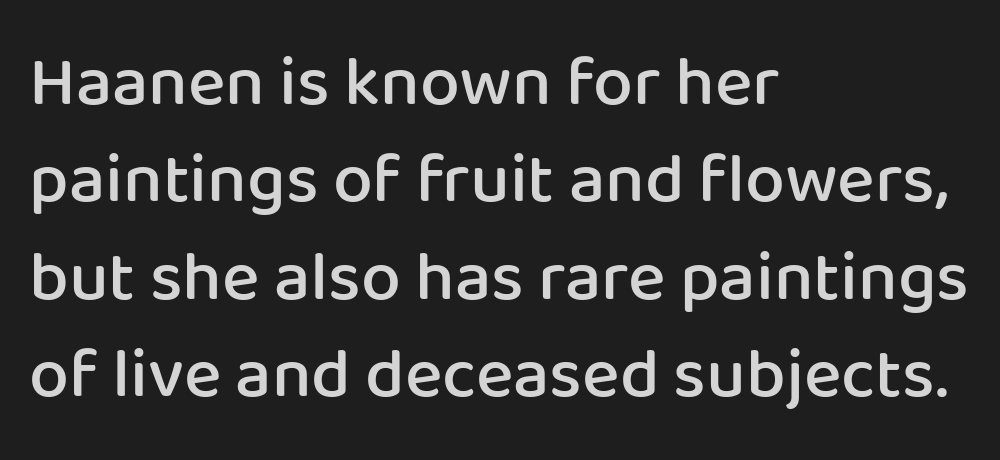
{"serif": "no", "italic": "no", "bold": "semi", "weight": "semibold", "width": "normal", "stroke_contrast": "low", "x_height": "medium", "monospaced": "no", "underline": "no", "align": "left", "line_spacing": "normal", "line_spacing_ratio": 1.37, "letter_spacing": "normal", "letter_spacing_em": 0.0, "glyph_px": 71}
